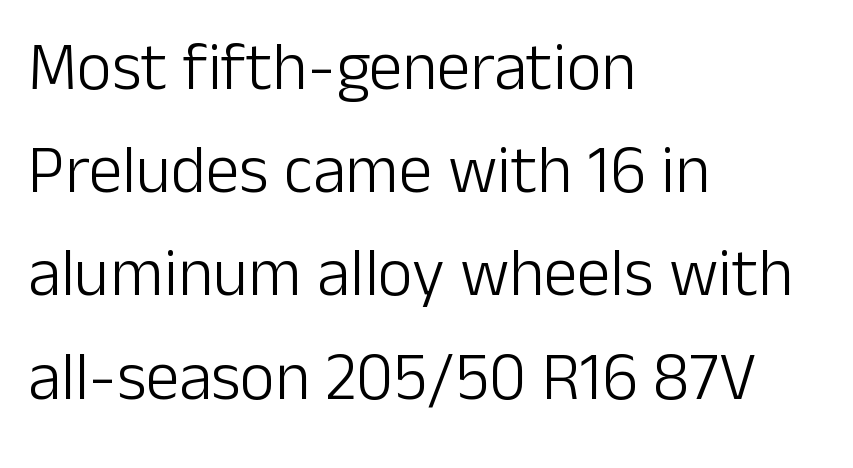
A sans-serif font was chosen for this passage. Type without underlining. Spacing verdict: proportional, widths tailored to each character. Every character sits straight up, as roman type does. The characters are drawn with everyday or finer stroke widths. Does the copy run flush right? No — it runs flush left.
